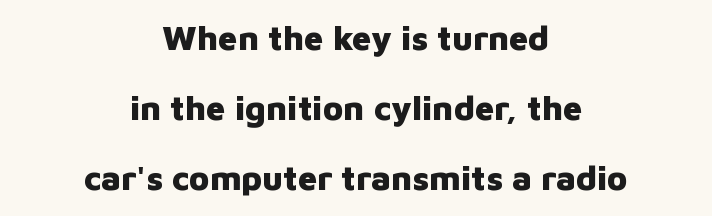
The image shows 34 px heavy sans-serif type, upright; set centered, loose line spacing (2.06x), normal letter spacing, not underlined; low stroke contrast and a medium x-height.
